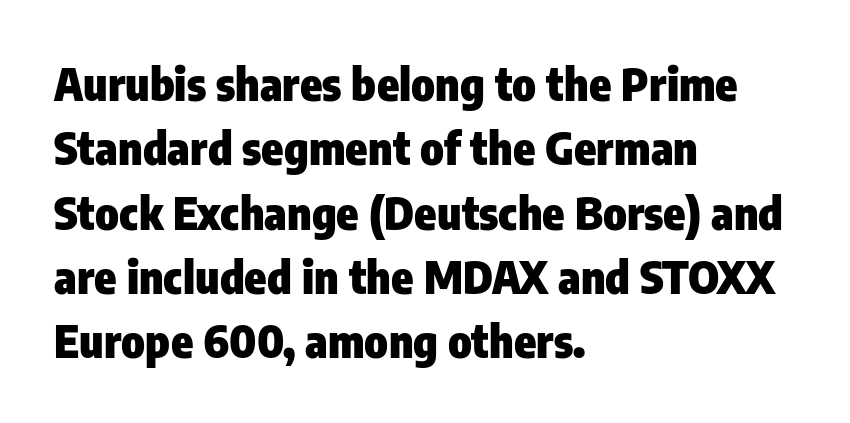
{"serif": "no", "italic": "no", "bold": "yes", "weight": "heavy", "width": "condensed", "stroke_contrast": "low", "x_height": "medium", "monospaced": "no", "underline": "no", "align": "left", "line_spacing": "normal", "line_spacing_ratio": 1.43, "letter_spacing": "normal", "letter_spacing_em": 0.0, "glyph_px": 45}
